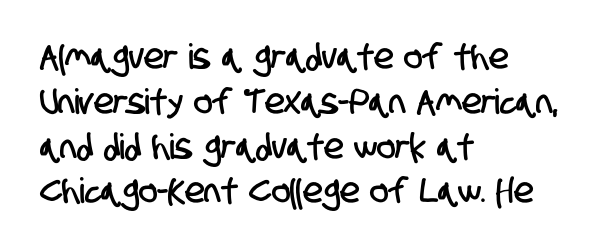
Q: Is the typeface a serif or a sans-serif typeface? A: Sans-serif.
Q: Is the text underlined? A: No.
Q: How is the paragraph aligned? A: Left-aligned.
Q: Is the spacing between letters normal or unusually wide? A: Normal.
Q: Is the spacing between lines tight, normal or loose? A: Normal.
Q: Width (condensed, normal, or wide)? A: Condensed.
Q: Stroke contrast? A: Low.
Q: x-height? A: Large.
Q: Monospaced? A: No.
